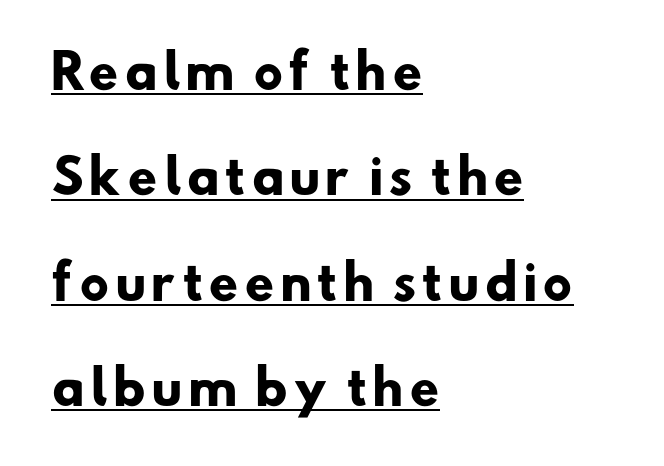
Q: Is the text bold? A: Yes.
Q: Is the typeface a serif or a sans-serif typeface? A: Sans-serif.
Q: Is the text underlined? A: Yes.
Q: How is the paragraph aligned? A: Left-aligned.
Q: Is the spacing between lines tight, normal or loose? A: Loose.
Q: Width (condensed, normal, or wide)? A: Normal.
Q: Stroke contrast? A: Low.
Q: x-height? A: Small.
Q: Monospaced? A: No.
